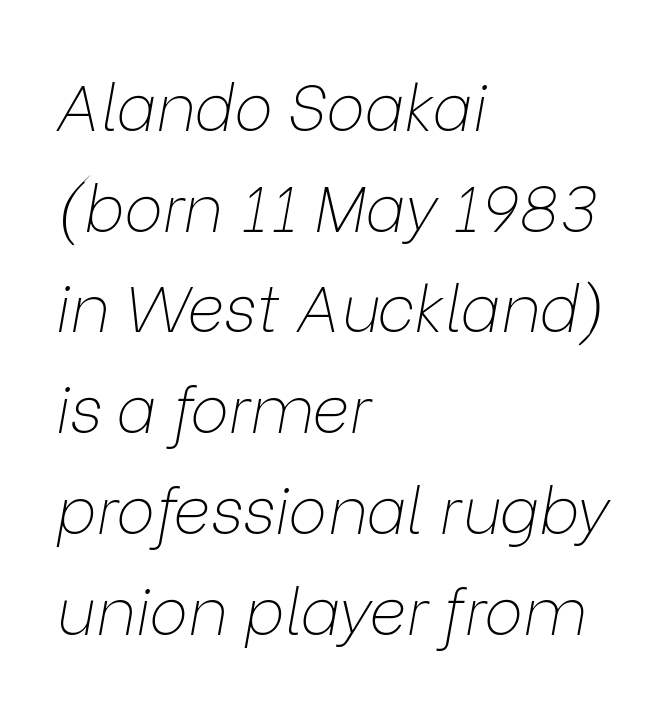
Is there much room between lines? A standard amount, neither cramped nor airy. Visually the block forms a straight wall on the left and a jagged coastline on the right. Weight: in the light-to-regular range. Honestly, the letter spacing is just normal — you wouldn't notice it. Each letter keeps its own natural width here, so spacing adapts to shape. Check the space under the baseline: it is left empty.
